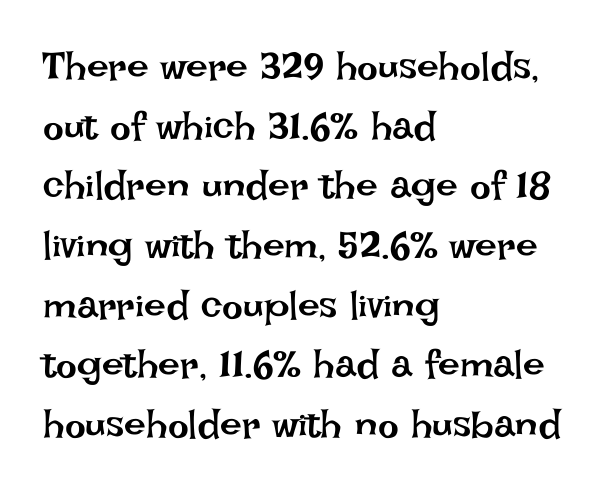
Q: Is the text bold? A: No.
Q: Is the text italic (slanted)? A: No, it is upright.
Q: Is the text underlined? A: No.
Q: How is the paragraph aligned? A: Left-aligned.
Q: Is the spacing between letters normal or unusually wide? A: Normal.
Q: Is the spacing between lines tight, normal or loose? A: Normal.
Q: Width (condensed, normal, or wide)? A: Normal.
Q: Stroke contrast? A: Low.
Q: x-height? A: Large.
Q: Monospaced? A: No.
